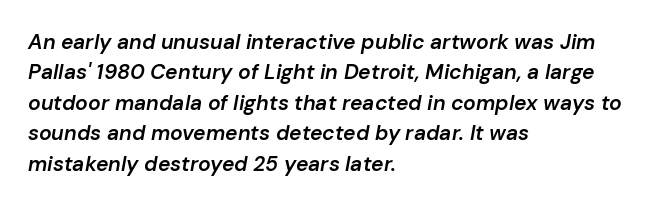
{"italic": "yes", "lean": "right", "slant_degrees": 10, "bold": "semi", "underline": "no", "align": "left", "line_spacing": "normal", "line_spacing_ratio": 1.45, "letter_spacing": "normal", "letter_spacing_em": 0.0, "glyph_px": 21}
